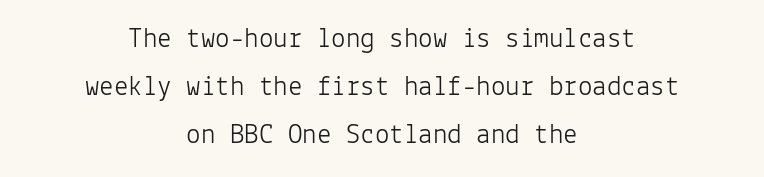
The image shows 29 px light sans-serif type, upright, monospaced; set centered, normal line spacing (1.66x), normal letter spacing, not underlined; low stroke contrast and a medium x-height.
